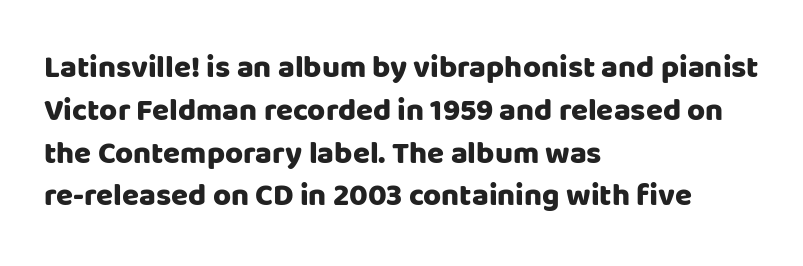
The lettering stays uniformly vertical, giving the passage a roman look. Spacing verdict: proportional, widths tailored to each character. Type without underlining. Here the glyphs are tracked normally, forming tight word shapes. What weight is shown? A full bold with thick strokes.
